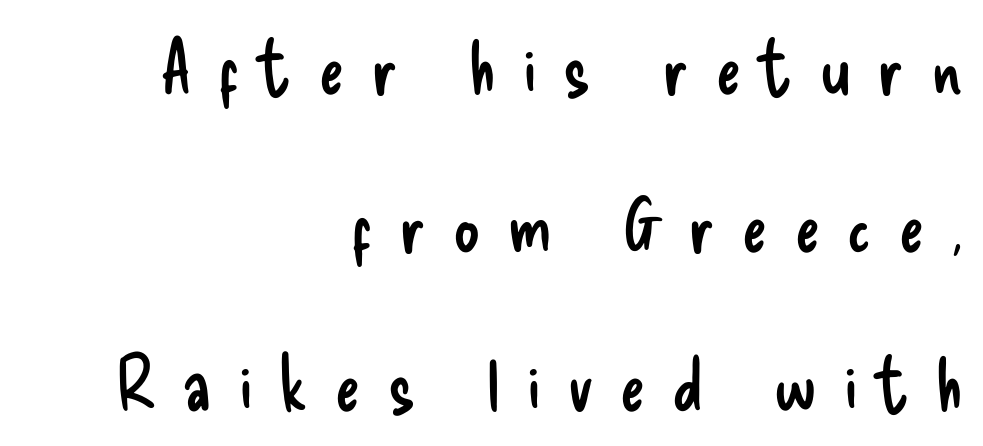
The image shows 74 px regular-weight, condensed sans-serif type, upright; set right-aligned, loose line spacing (2.14x), unusually wide letter spacing (+0.37 em), not underlined; low stroke contrast and a small x-height.
